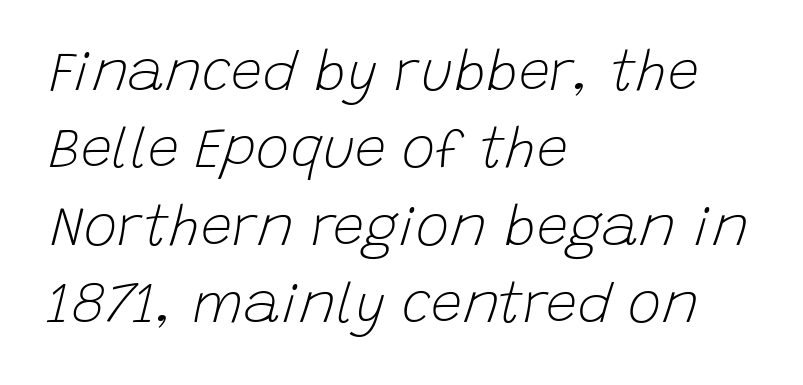
Q: Is the text bold? A: No.
Q: Is the text italic (slanted)? A: Yes, it leans right by about 15 degrees.
Q: Is the text underlined? A: No.
Q: How is the paragraph aligned? A: Left-aligned.
Q: Is the spacing between letters normal or unusually wide? A: Normal.
Q: Is the spacing between lines tight, normal or loose? A: Normal.
Q: Width (condensed, normal, or wide)? A: Normal.
Q: Stroke contrast? A: Low.
Q: x-height? A: Large.
Q: Monospaced? A: No.
